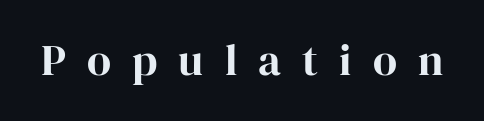
The letters stand upright; this is a roman face. To sum up the face: it has serifs. The letters advance in unequal steps, a hallmark of proportional type. Underlining? Definitely not there. Tracking here is generous; glyphs stand well apart from one another.
